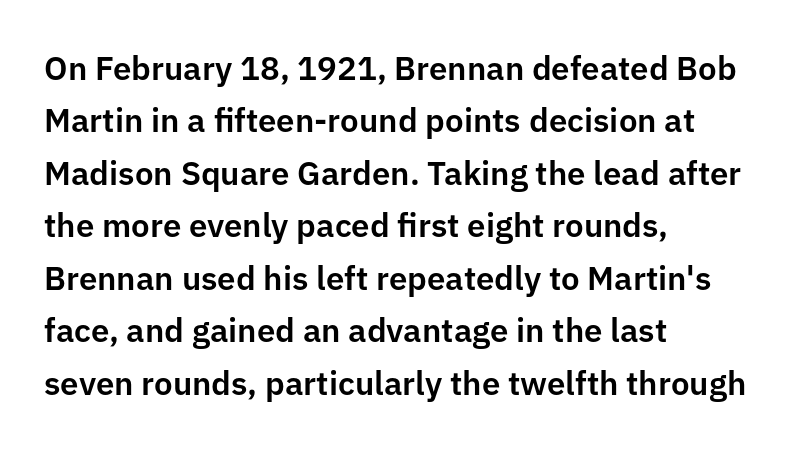
{"serif": "no", "italic": "no", "width": "normal", "stroke_contrast": "low", "x_height": "medium", "monospaced": "no", "underline": "no", "align": "left", "line_spacing": "normal", "line_spacing_ratio": 1.59, "letter_spacing": "normal", "letter_spacing_em": 0.0, "glyph_px": 33}
